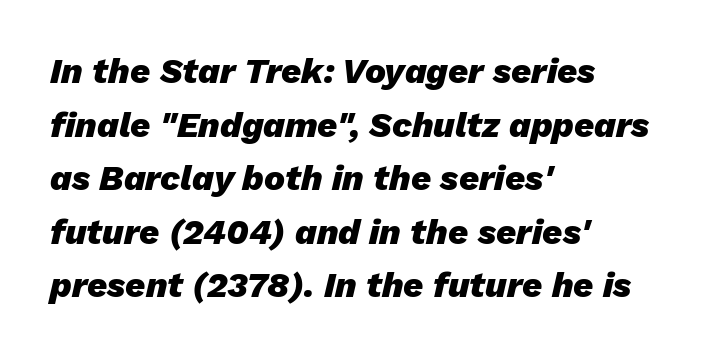
The image shows 35 px heavy type, italic (leaning right); set left-aligned, normal line spacing (1.53x), normal letter spacing, not underlined; low stroke contrast and a medium x-height.
